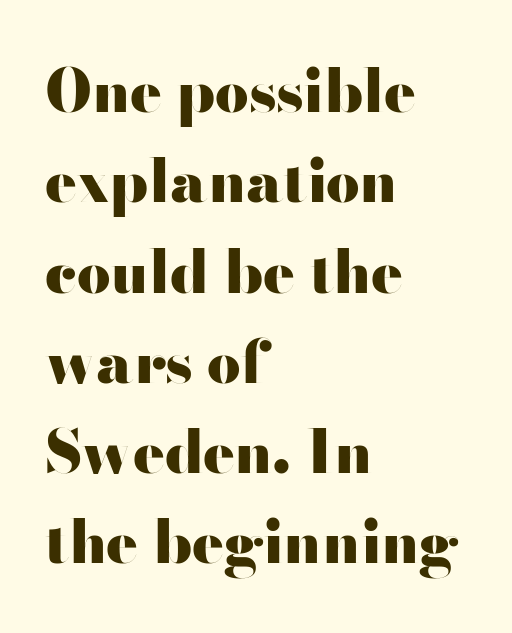
The image shows 59 px heavy, wide sans-serif type, upright; set left-aligned, normal line spacing (1.53x), normal letter spacing, not underlined; high stroke contrast and a small x-height.
